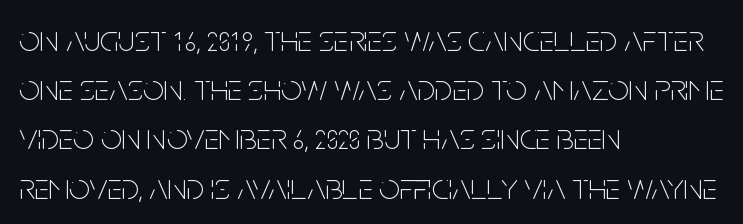
The image shows 37 px thin, condensed sans-serif type, upright; set left-aligned, normal line spacing (1.33x), normal letter spacing, not underlined; low stroke contrast and a large x-height.
